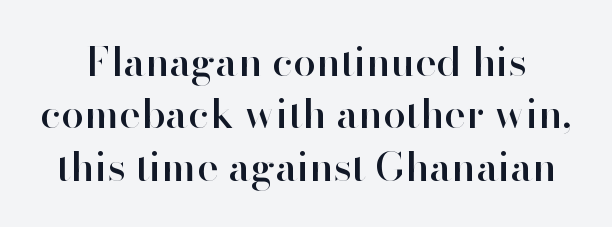
{"serif": "no", "italic": "no", "width": "normal", "stroke_contrast": "high", "x_height": "small", "monospaced": "no", "underline": "no", "line_spacing": "normal", "line_spacing_ratio": 1.28, "letter_spacing": "normal", "letter_spacing_em": 0.0, "glyph_px": 41}
